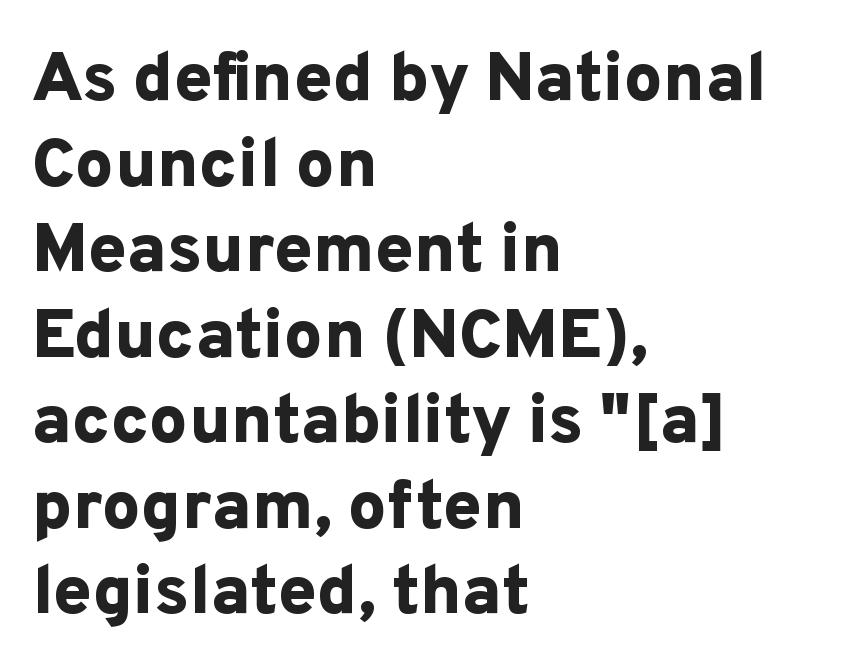
Q: Is the text bold? A: Yes.
Q: Is the text italic (slanted)? A: No, it is upright.
Q: Is the typeface a serif or a sans-serif typeface? A: Sans-serif.
Q: Is the text underlined? A: No.
Q: How is the paragraph aligned? A: Left-aligned.
Q: Is the spacing between letters normal or unusually wide? A: Normal.
Q: Width (condensed, normal, or wide)? A: Normal.
Q: Stroke contrast? A: Low.
Q: x-height? A: Medium.
Q: Monospaced? A: No.
